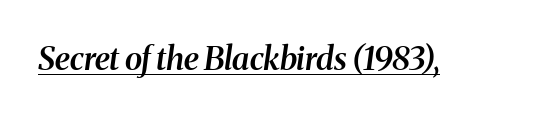
{"serif": "yes", "italic": "yes", "lean": "right", "slant_degrees": 8, "bold": "semi", "weight": "semibold", "width": "normal", "stroke_contrast": "medium", "x_height": "medium", "monospaced": "no", "underline": "yes", "letter_spacing": "normal", "letter_spacing_em": 0.0, "glyph_px": 32}
